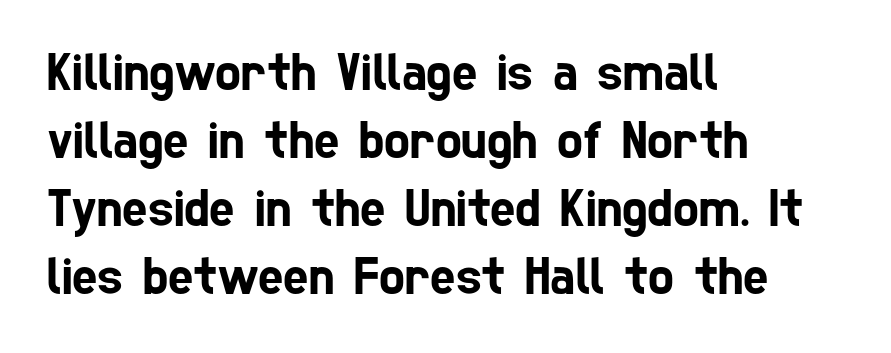
The image shows 54 px condensed sans-serif type; set left-aligned, normal line spacing (1.26x), normal letter spacing, not underlined; low stroke contrast and a medium x-height.
